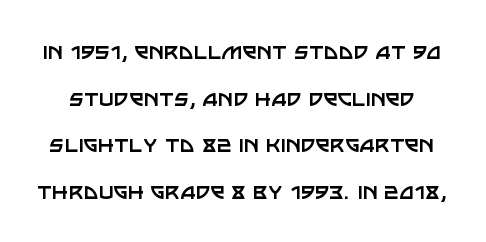
Q: Is the text bold? A: No.
Q: Is the text italic (slanted)? A: No, it is upright.
Q: Is the text underlined? A: No.
Q: Is the spacing between letters normal or unusually wide? A: Normal.
